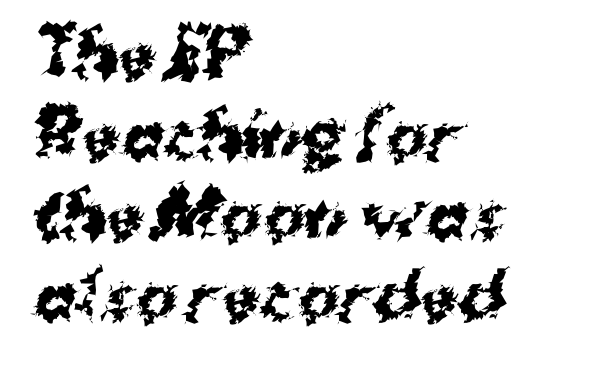
{"serif": "no", "bold": "yes", "weight": "bold", "width": "normal", "stroke_contrast": "medium", "x_height": "medium", "monospaced": "no", "underline": "no", "align": "left", "line_spacing": "normal", "line_spacing_ratio": 1.3, "letter_spacing": "normal", "letter_spacing_em": 0.0, "glyph_px": 62}
